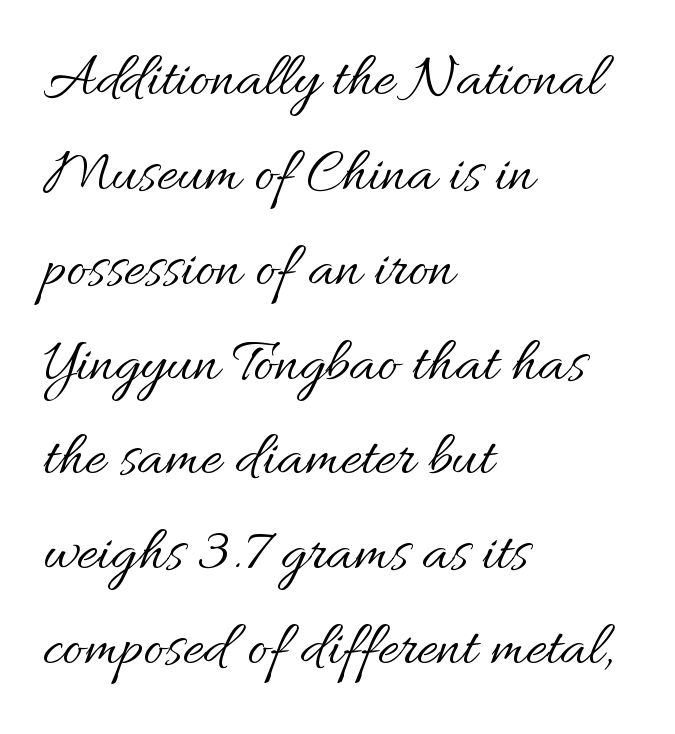
The image shows 62 px regular-weight type; set left-aligned, normal line spacing (1.53x), normal letter spacing, not underlined; medium stroke contrast and a small x-height.
